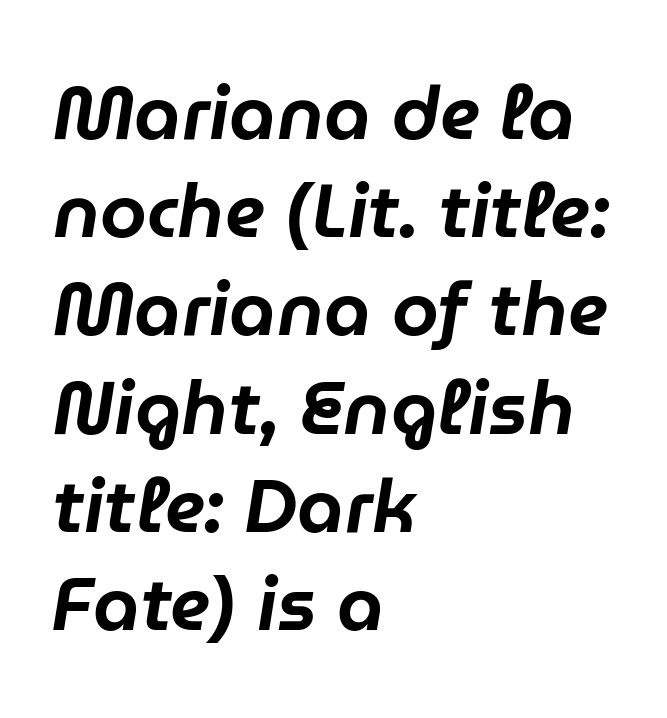
The image shows 75 px text type, italic (leaning right); set left-aligned, normal line spacing (1.31x), normal letter spacing, not underlined; low stroke contrast and a medium x-height.
